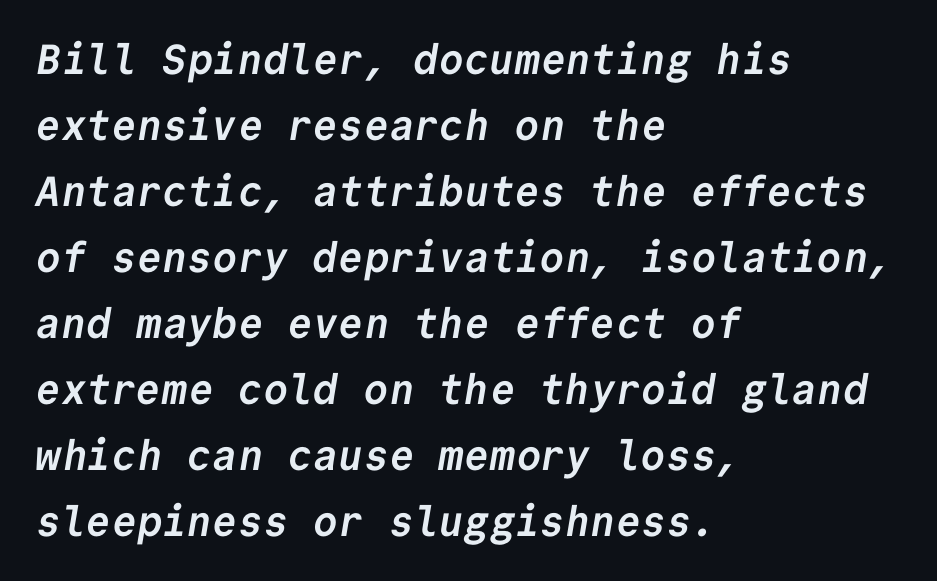
{"serif": "no", "bold": "yes", "weight": "semibold", "width": "normal", "stroke_contrast": "low", "x_height": "medium", "monospaced": "yes", "underline": "no", "align": "left", "line_spacing": "normal", "line_spacing_ratio": 1.57, "letter_spacing": "normal", "letter_spacing_em": 0.0, "glyph_px": 42}
